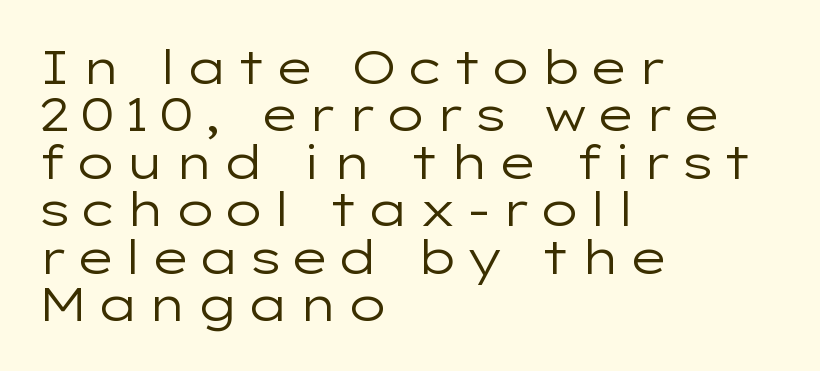
The passage shown is typed in a proportional face where columns would drift. What's the leading like? Squeezed, with rows nearly overlapping. Horizontally, the lines are justified to the leading edge only. Upright lettering throughout. Is this a heavy cut? Hardly; it is regular or lighter. Quick note: underline off.
